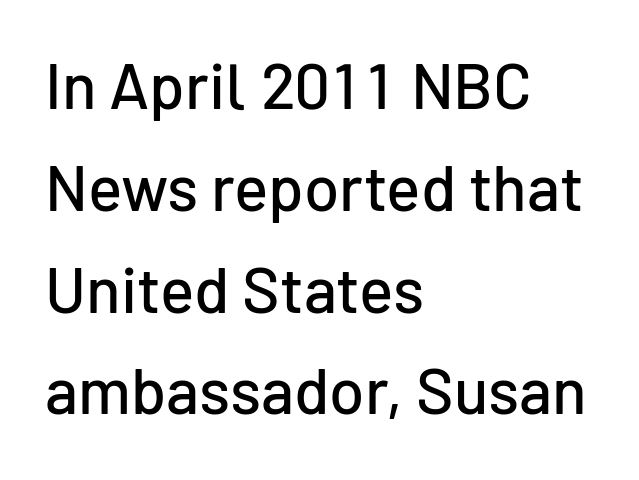
Q: Is the text italic (slanted)? A: No, it is upright.
Q: Is the typeface a serif or a sans-serif typeface? A: Sans-serif.
Q: Is the text underlined? A: No.
Q: How is the paragraph aligned? A: Left-aligned.
Q: Is the spacing between letters normal or unusually wide? A: Normal.
Q: Is the spacing between lines tight, normal or loose? A: Normal.
Q: Width (condensed, normal, or wide)? A: Normal.
Q: Stroke contrast? A: Low.
Q: x-height? A: Medium.
Q: Monospaced? A: No.
